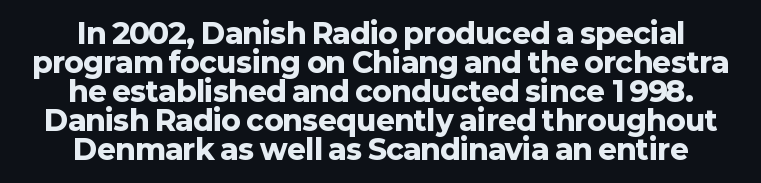
{"serif": "no", "italic": "no", "bold": "yes", "weight": "heavy", "width": "normal", "stroke_contrast": "low", "x_height": "medium", "monospaced": "no", "underline": "no", "align": "center", "line_spacing": "tight", "line_spacing_ratio": 1.04, "letter_spacing": "normal", "letter_spacing_em": 0.0, "glyph_px": 28}
